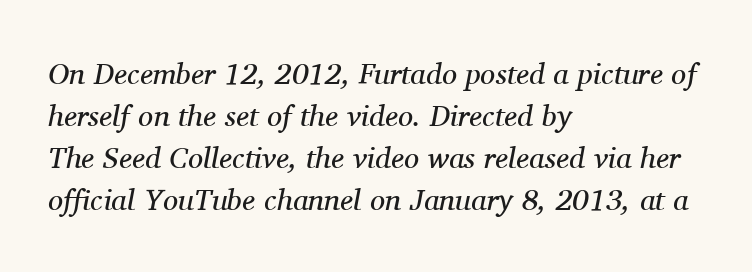
The image shows 30 px regular-weight serif type, italic (leaning right); set left-aligned, normal line spacing (1.4x), normal letter spacing, not underlined; medium stroke contrast and a medium x-height.
